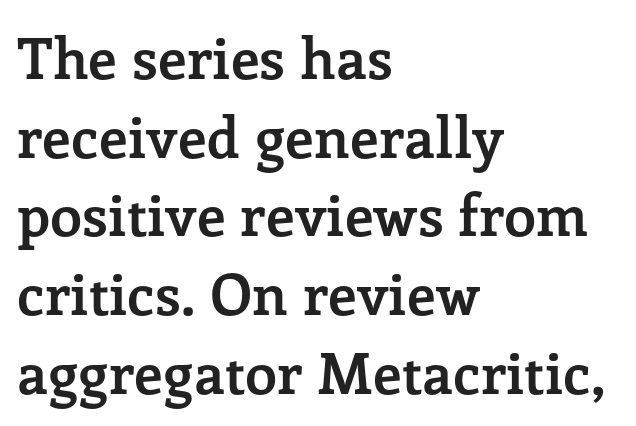
Each glyph is drawn with heavy, bold strokes. A typesetter would call this zero additional tracking. A serif font was chosen for this passage. The passage shown is typed in a proportional face where columns would drift. The axis of the letterforms is exactly vertical.
